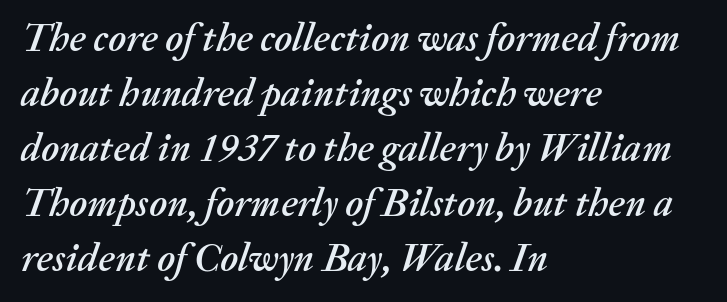
{"italic": "yes", "lean": "right", "slant_degrees": 20, "width": "normal", "stroke_contrast": "medium", "x_height": "medium", "monospaced": "no", "underline": "no", "align": "left", "line_spacing": "normal", "line_spacing_ratio": 1.41, "letter_spacing": "normal", "letter_spacing_em": 0.0, "glyph_px": 39}
